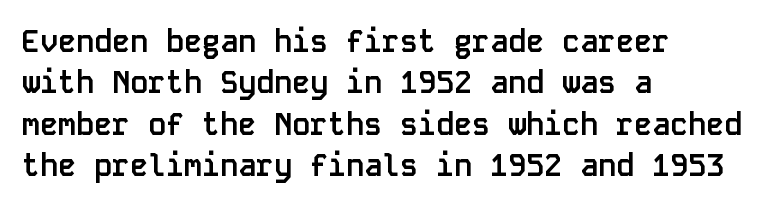
What stands out about the letter spacing? Nothing — it is the standard amount. Each letter, wide or thin by design, is forced into the same width here. Line spacing here is normal. Posture: upright roman.
